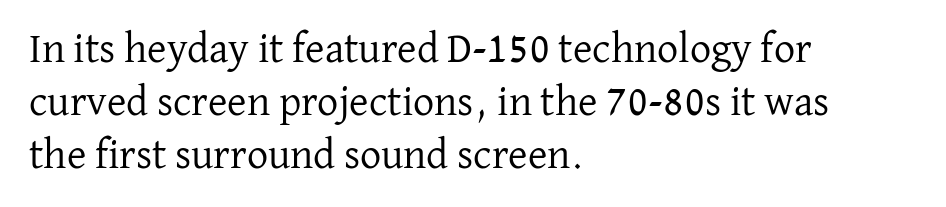
The image shows 42 px regular-weight serif type, upright; set left-aligned, normal line spacing (1.26x), normal letter spacing, not underlined; low stroke contrast and a medium x-height.
